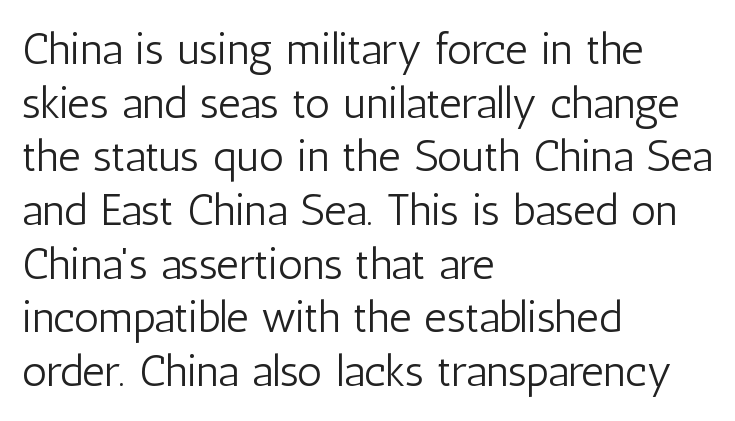
Q: Is the text bold? A: No.
Q: Is the text italic (slanted)? A: No, it is upright.
Q: Is the typeface a serif or a sans-serif typeface? A: Sans-serif.
Q: Is the text underlined? A: No.
Q: How is the paragraph aligned? A: Left-aligned.
Q: Is the spacing between letters normal or unusually wide? A: Normal.
Q: Width (condensed, normal, or wide)? A: Condensed.
Q: Stroke contrast? A: Low.
Q: x-height? A: Medium.
Q: Monospaced? A: No.
